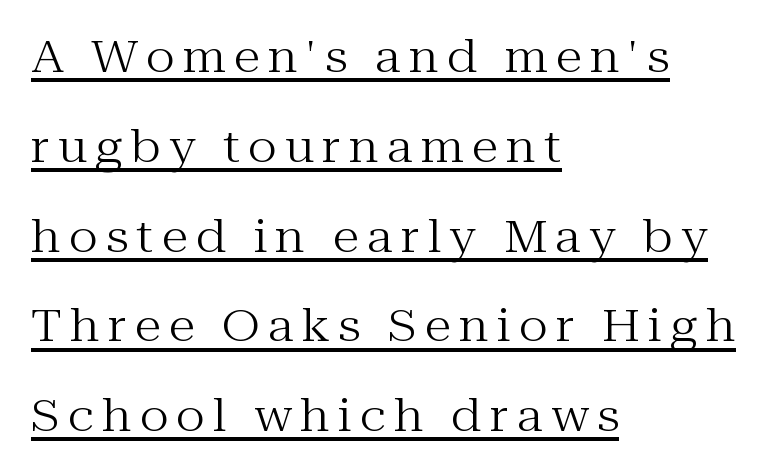
Q: Is the text bold? A: No.
Q: Is the text italic (slanted)? A: No, it is upright.
Q: Is the typeface a serif or a sans-serif typeface? A: Serif.
Q: Is the text underlined? A: Yes.
Q: How is the paragraph aligned? A: Left-aligned.
Q: Is the spacing between lines tight, normal or loose? A: Loose.
Q: Width (condensed, normal, or wide)? A: Normal.
Q: Stroke contrast? A: Medium.
Q: x-height? A: Medium.
Q: Monospaced? A: No.
